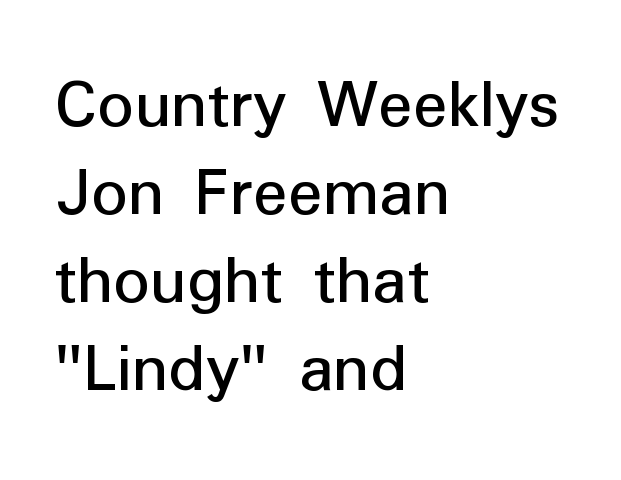
The image shows 72 px sans-serif type, upright; set left-aligned, line spacing 1.22x, normal letter spacing, not underlined; low stroke contrast and a medium x-height.
